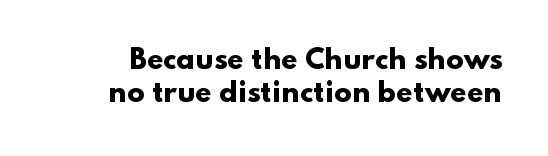
The image shows 26 px bold type, upright; set normal line spacing (1.27x), normal letter spacing, not underlined.
